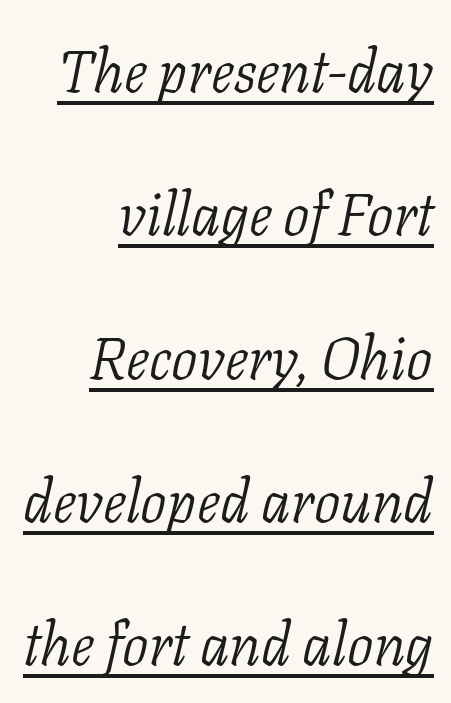
A great deal of white space separates one row of letters from the next. A continuous stroke trails under the words, as in a hyperlink. Stroke terminals: seriffed. The rag falls on the left side of this text block.
